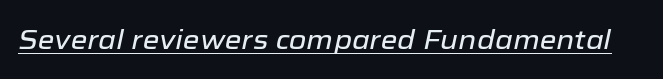
These lines keep a tight, regular rhythm from letter to letter. Compared with undecorated copy, this sample adds a rule below the words. The typography opts for an oblique posture over an upright one.
